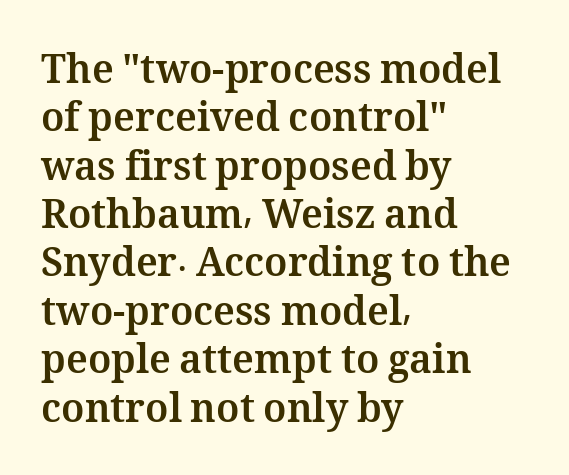
These lines are rendered in a variable-pitch font. Leftover space on each line is placed entirely after the last word. Is the type bold? Yes — the strokes are clearly thick and heavy. What stands out about the letter spacing? Nothing — it is the standard amount. The gap between lines stays unmarked. The lettering stays uniformly vertical, giving the passage a roman look.
